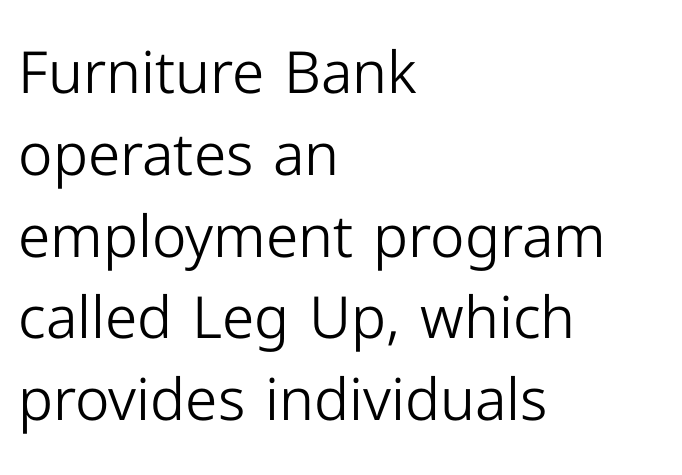
Has an underline been added? It has not. A typesetter would call this proportional, since set widths differ per character. Italic: no, the glyphs are upright roman. The passage shown stacks its lines at a standard gap.
